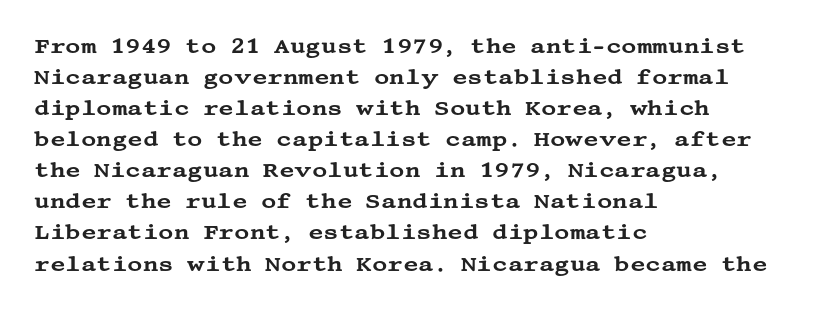
Q: Is the text italic (slanted)? A: No, it is upright.
Q: Is the text underlined? A: No.
Q: How is the paragraph aligned? A: Left-aligned.
Q: Is the spacing between letters normal or unusually wide? A: Normal.
Q: Is the spacing between lines tight, normal or loose? A: Normal.
